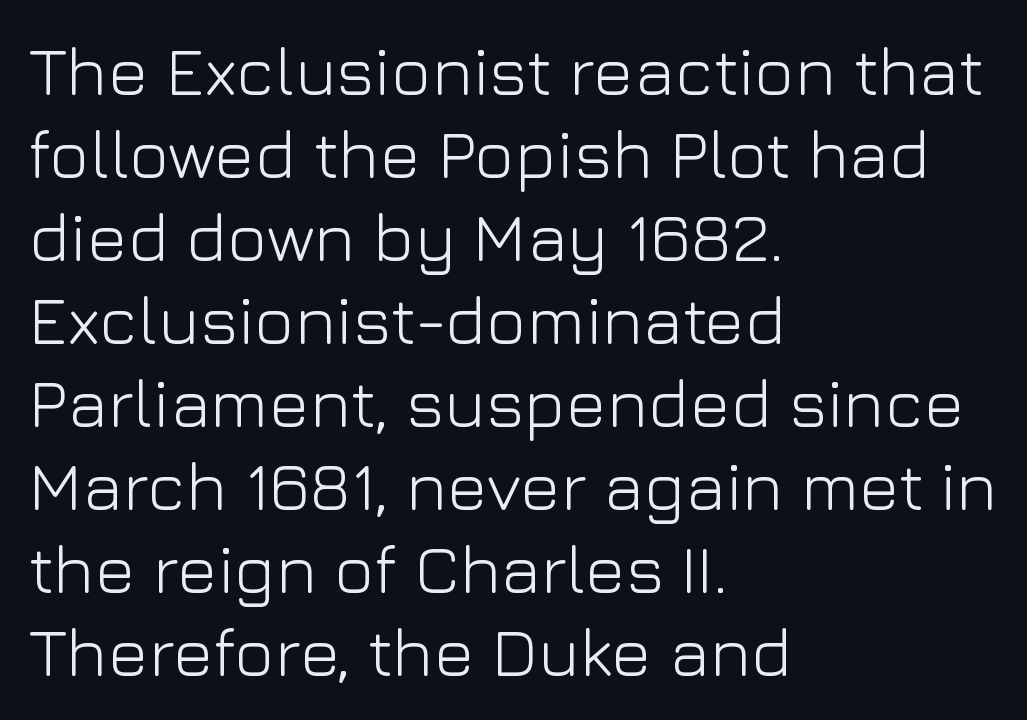
{"serif": "no", "italic": "no", "bold": "no", "weight": "light", "width": "normal", "stroke_contrast": "low", "x_height": "medium", "monospaced": "no", "underline": "no", "align": "left", "line_spacing_ratio": 1.22, "letter_spacing": "normal", "letter_spacing_em": 0.0, "glyph_px": 68}
